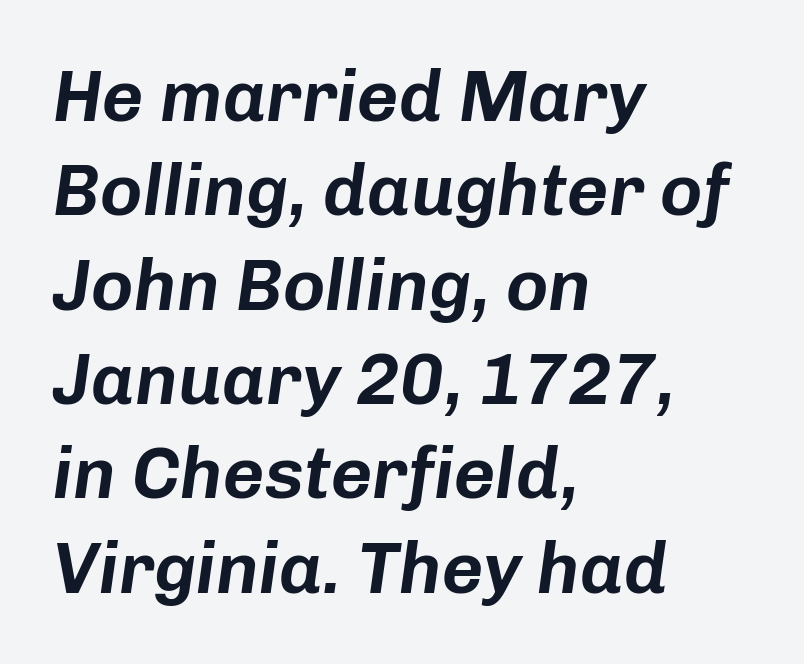
Q: Is the text italic (slanted)? A: Yes, it leans right by about 8 degrees.
Q: Is the text underlined? A: No.
Q: How is the paragraph aligned? A: Left-aligned.
Q: Is the spacing between letters normal or unusually wide? A: Normal.
Q: Is the spacing between lines tight, normal or loose? A: Normal.
Q: Width (condensed, normal, or wide)? A: Normal.
Q: Stroke contrast? A: Low.
Q: x-height? A: Medium.
Q: Monospaced? A: No.
